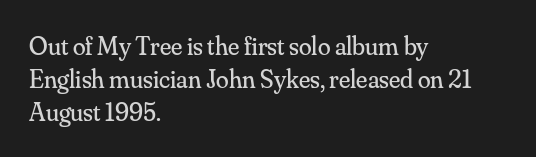
{"italic": "no", "bold": "no", "underline": "no", "align": "left", "line_spacing": "normal", "line_spacing_ratio": 1.26, "letter_spacing": "normal", "letter_spacing_em": 0.0, "glyph_px": 26}
